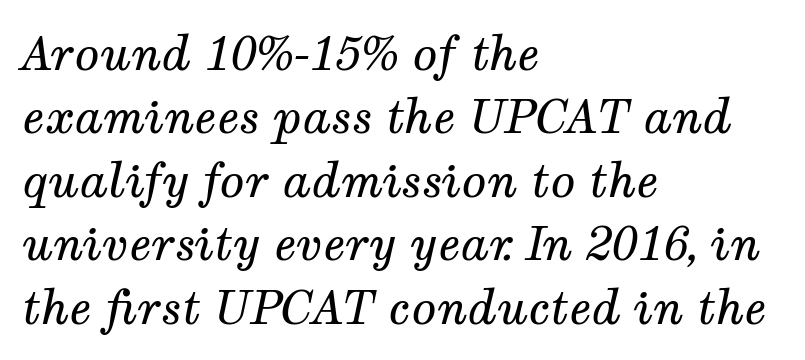
{"serif": "yes", "italic": "yes", "lean": "right", "slant_degrees": 12, "bold": "no", "weight": "regular", "width": "normal", "stroke_contrast": "medium", "x_height": "medium", "monospaced": "no", "underline": "no", "align": "left", "line_spacing": "normal", "line_spacing_ratio": 1.38, "letter_spacing": "normal", "letter_spacing_em": 0.0, "glyph_px": 46}
